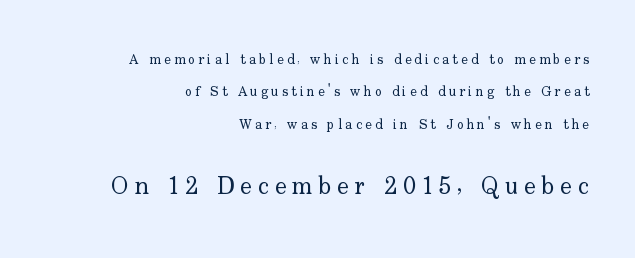
The image shows 25 px text type, upright; set right-aligned, loose line spacing (2.32x), unusually wide letter spacing (+0.23 em), not underlined; the second (bottom) block is 1.79x larger.
